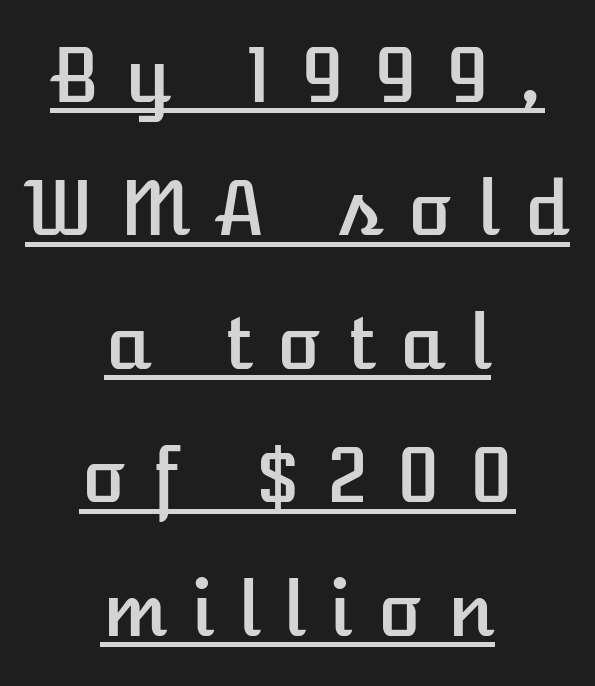
{"italic": "no", "width": "normal", "stroke_contrast": "low", "x_height": "medium", "monospaced": "no", "underline": "yes", "align": "center", "line_spacing_ratio": 1.78, "letter_spacing": "wide", "letter_spacing_em": 0.32, "glyph_px": 75}
